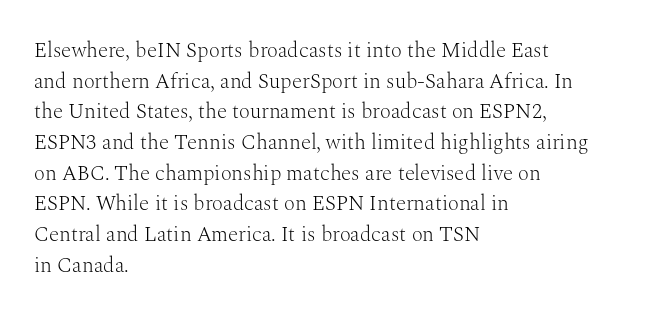
The image shows 21 px text type, upright; set left-aligned, normal line spacing (1.46x), normal letter spacing, not underlined.
